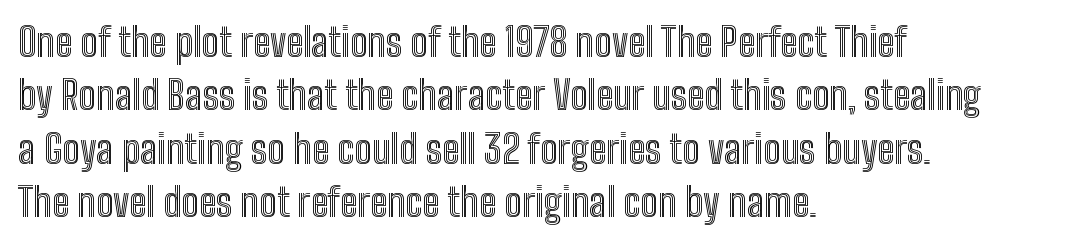
These lines are rendered in a variable-pitch font. Quick note: interline space is typical. The face used here is rendered with its standard letterfit. This rendering features lettering with no underline. No italicization has been applied; the sample stays upright.
